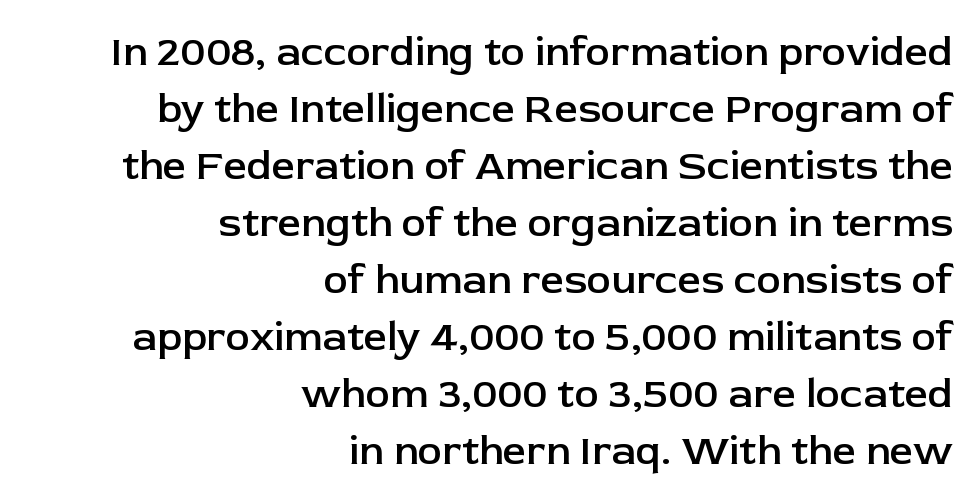
The lettering holds an erect, upright posture throughout. Type without underlining. The lines are quadded right. Looks like regular typesetting: each glyph gets only the width it needs.
